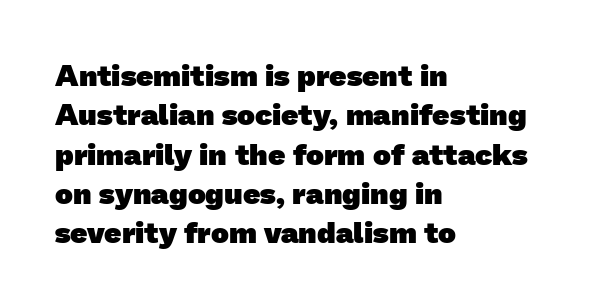
How are the letters spaced? Ordinarily, with no added tracking. Heavy, bold letterforms. A student would call this left alignment; a typographer would say flush left, rag right. Regarding leading, the lines here are spaced in the standard way. Letters rest on an invisible, unmarked baseline.
